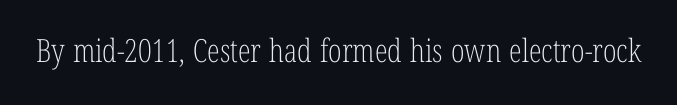
Nothing heavy about these letters — not bold at all. I'd call this a serif setting — the letters wear small feet. Lines of text with bare space underneath. This is roman type, the default non-slanted kind.
